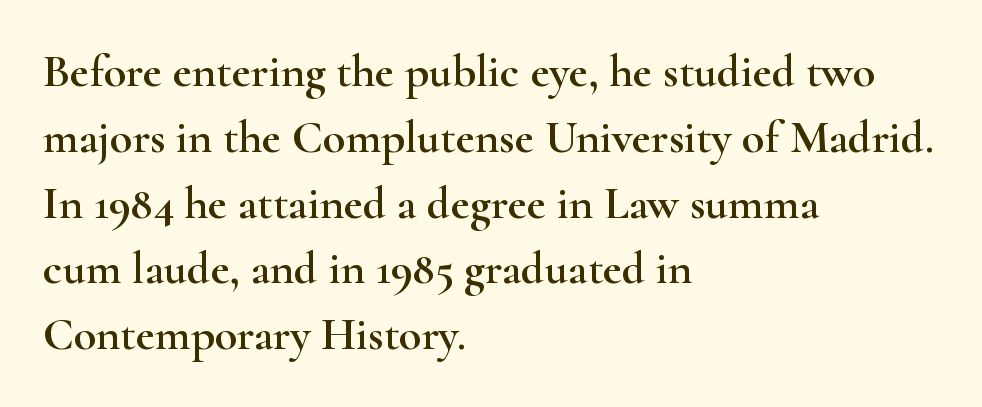
Q: Is the text italic (slanted)? A: No, it is upright.
Q: Is the typeface a serif or a sans-serif typeface? A: Serif.
Q: Is the text underlined? A: No.
Q: How is the paragraph aligned? A: Left-aligned.
Q: Is the spacing between letters normal or unusually wide? A: Normal.
Q: Is the spacing between lines tight, normal or loose? A: Normal.
Q: Width (condensed, normal, or wide)? A: Wide.
Q: Stroke contrast? A: High.
Q: x-height? A: Small.
Q: Monospaced? A: No.
